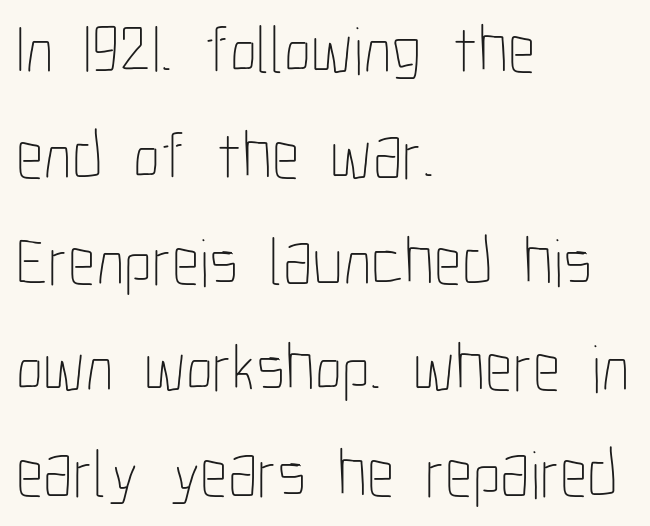
Students, observe: this is what conventionally led text looks like. Weight: in the light-to-regular range. Spacing verdict: proportional, widths tailored to each character. No italicization has been applied; the sample stays upright.
